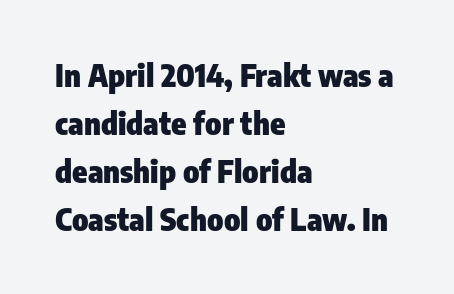
The image shows 31 px heavy, condensed sans-serif type, upright; set left-aligned, normal line spacing (1.55x), normal letter spacing, not underlined; low stroke contrast and a medium x-height.
